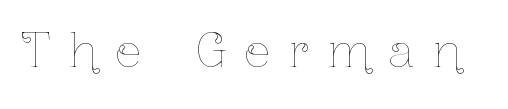
{"italic": "no", "bold": "no", "weight": "thin", "width": "condensed", "stroke_contrast": "low", "x_height": "medium", "monospaced": "no", "underline": "no", "letter_spacing": "wide", "letter_spacing_em": 0.42, "glyph_px": 45}
